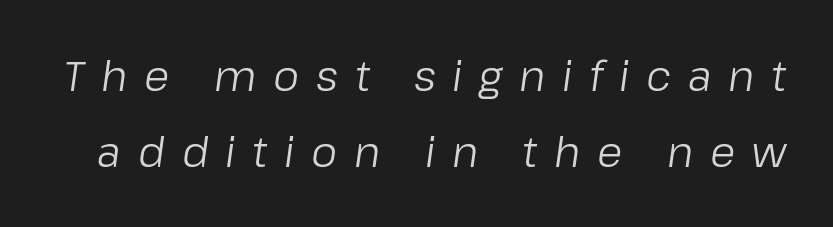
{"italic": "yes", "lean": "right", "slant_degrees": 8, "bold": "no", "weight": "regular", "width": "normal", "stroke_contrast": "low", "x_height": "medium", "monospaced": "no", "underline": "no", "line_spacing_ratio": 1.86, "letter_spacing": "wide", "letter_spacing_em": 0.41, "glyph_px": 41}
